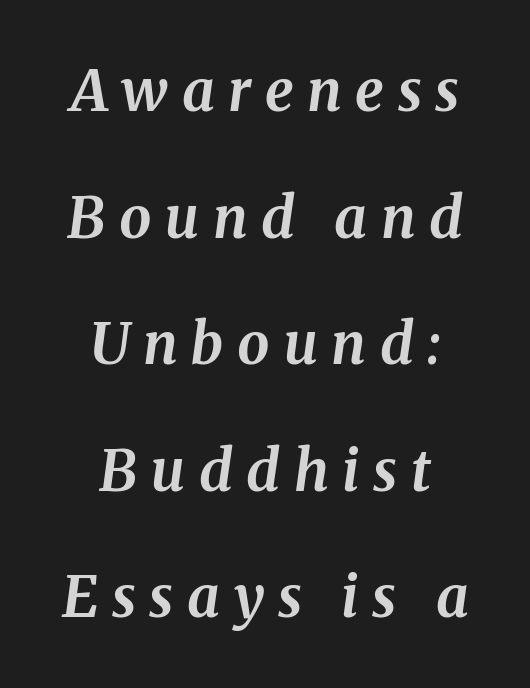
{"italic": "yes", "lean": "right", "slant_degrees": 8, "bold": "yes", "weight": "bold", "width": "normal", "stroke_contrast": "medium", "x_height": "medium", "monospaced": "no", "underline": "no", "align": "center", "line_spacing": "loose", "line_spacing_ratio": 2.22, "letter_spacing": "wide", "letter_spacing_em": 0.24, "glyph_px": 57}
